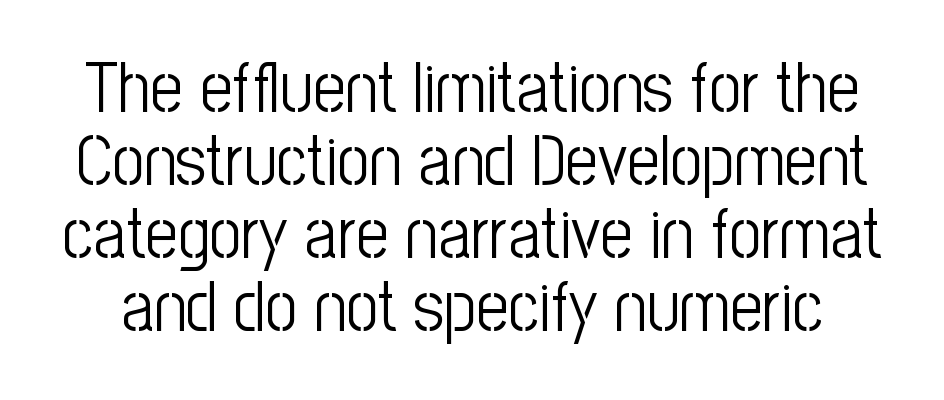
{"serif": "no", "italic": "no", "bold": "no", "weight": "light", "width": "condensed", "stroke_contrast": "low", "x_height": "medium", "monospaced": "no", "underline": "no", "line_spacing": "tight", "line_spacing_ratio": 1.03, "letter_spacing": "normal", "letter_spacing_em": 0.0, "glyph_px": 71}
